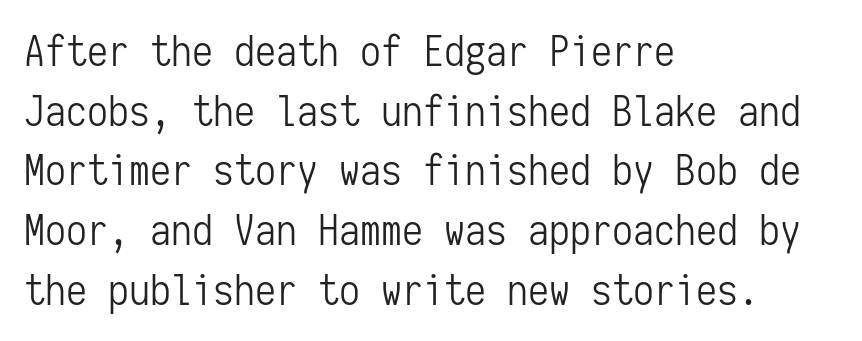
The characters are drawn with everyday or finer stroke widths. This rendering uses left alignment, leaving the right contour irregular. Default kerning and tracking; the words read as compact shapes. Horizontal bands of white between lines are of average thickness. It's the straight-up-and-down kind of type. The strip under each line holds only bare page.
